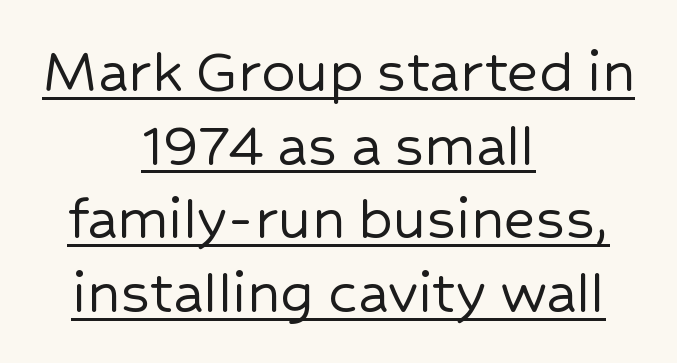
This sample carries an underscore along the baseline area. You can tell it's not italic because the verticals are truly vertical. The rendering uses natural spacing where letterforms have individual widths. Letterform terminals end flat and unadorned throughout the passage. Horizontally, the lines are justified to the midpoint only. Short note: letters normally spaced.
